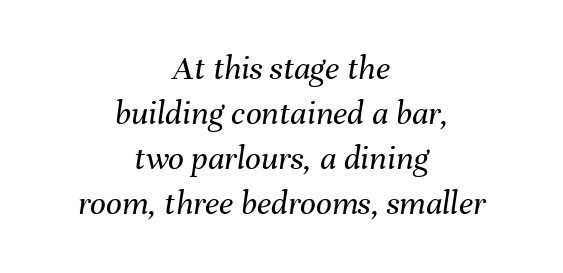
Q: Is the text bold? A: No.
Q: Is the text italic (slanted)? A: Yes, it leans right by about 8 degrees.
Q: Is the text underlined? A: No.
Q: How is the paragraph aligned? A: Centered.
Q: Is the spacing between letters normal or unusually wide? A: Normal.
Q: Is the spacing between lines tight, normal or loose? A: Normal.
Q: Width (condensed, normal, or wide)? A: Normal.
Q: Stroke contrast? A: Medium.
Q: x-height? A: Medium.
Q: Monospaced? A: No.
